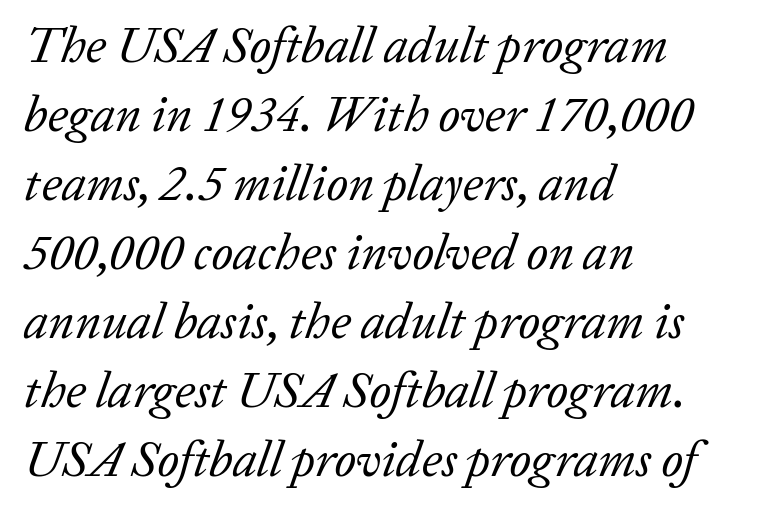
Each letter keeps its own natural width here, so spacing adapts to shape. Lines of text with bare space underneath. The letters carry serifs — small finishing strokes at the ends of their stems. These lines stack with their left ends in a neat column.
